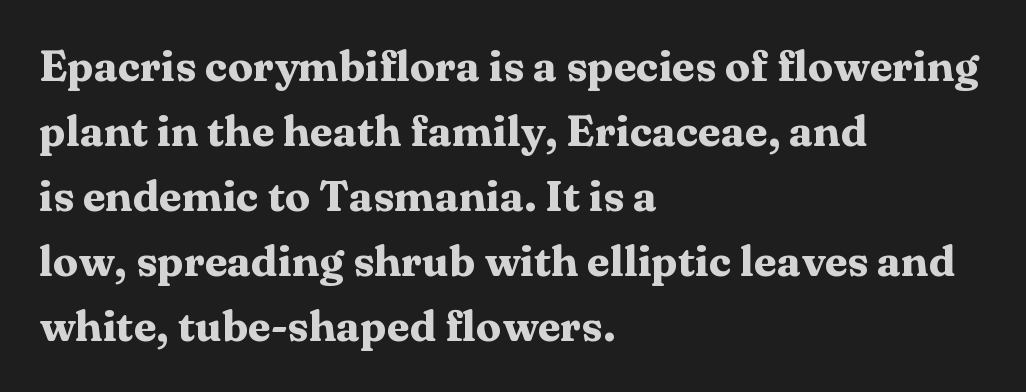
The image shows 42 px heavy, wide serif type, upright; set left-aligned, normal line spacing (1.55x), normal letter spacing, not underlined; medium stroke contrast and a medium x-height.
